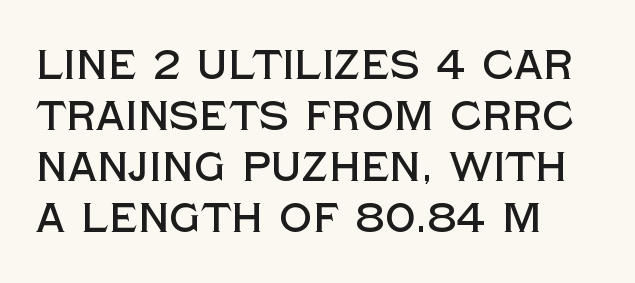
Words appear dense and cohesive because spacing is normal. Is this a sans? Yes — the strokes have no serifs. Character widths vary here, with narrow letters taking less room than wide ones. Check under the words: just untouched page.
